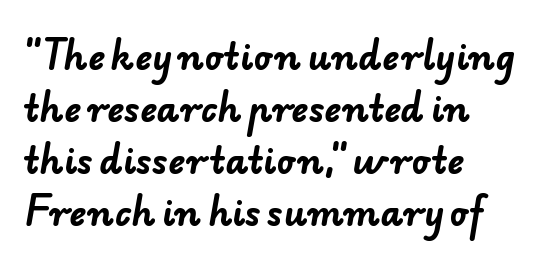
The image shows 35 px bold sans-serif type; set left-aligned, normal line spacing (1.49x), normal letter spacing, not underlined; low stroke contrast and a small x-height.
